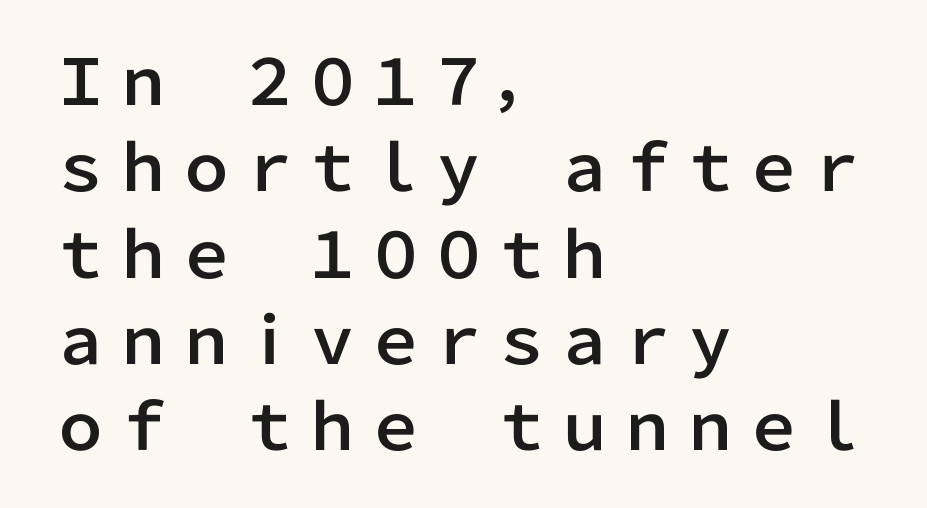
Characters follow at the spacing the type designer built in. Successive baselines arrive at the customary interval. Do the characters align in a grid? No, the font is proportional. Italic: no, the glyphs are upright roman. Type style note: lacks serifs. Check the space under the baseline: it is left empty.
